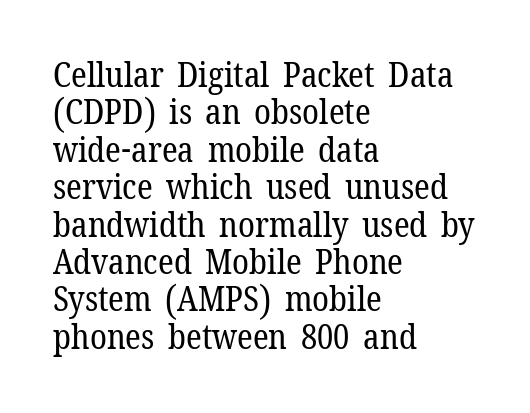
A roman cut, with each character standing at attention. Heaviness? Minimal to ordinary, like unemphasized prose. Small tapered or slab feet sit at the stroke ends, so this counts as serif. These lines are rendered in a variable-pitch font.
